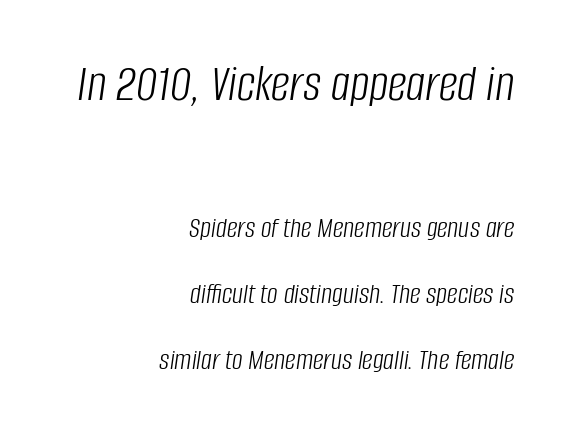
Q: Is the text bold? A: No.
Q: Is the text italic (slanted)? A: Yes, it leans right by about 8 degrees.
Q: Is the text underlined? A: No.
Q: How is the paragraph aligned? A: Right-aligned.
Q: Is the spacing between letters normal or unusually wide? A: Normal.
Q: Is the spacing between lines tight, normal or loose? A: Loose.
Q: Which block of text is set in a larger size, the first (top) or the second (bottom)? A: The first (top) one.
Q: Width (condensed, normal, or wide)? A: Condensed.
Q: Stroke contrast? A: Low.
Q: x-height? A: Large.
Q: Monospaced? A: No.
